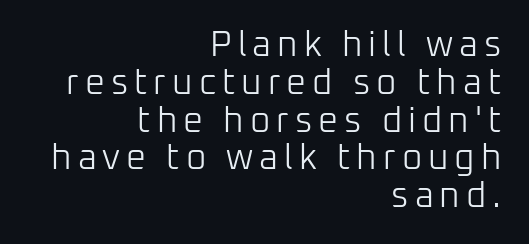
The image shows 35 px light sans-serif type, upright; set right-aligned, tight line spacing (1.08x), not underlined; low stroke contrast and a medium x-height.
